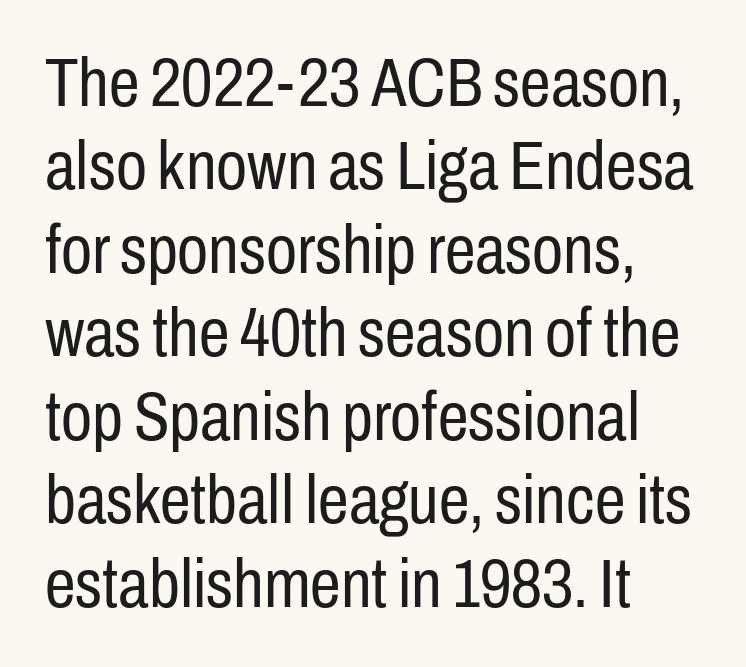
The font's upright variant was chosen for this text. Do the characters align in a grid? No, the font is proportional. Is the type heavy? It reads as light-to-regular instead. Inter-character spacing is left at the font's built-in metrics. This sample uses a sans-serif face.
